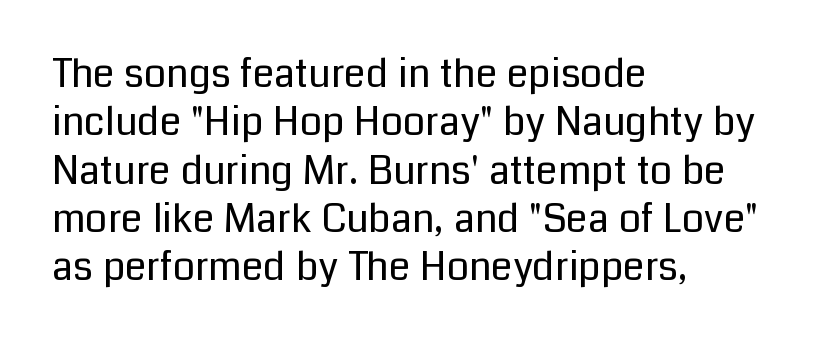
{"serif": "no", "italic": "no", "bold": "no", "weight": "regular", "width": "normal", "stroke_contrast": "low", "x_height": "medium", "monospaced": "no", "underline": "no", "align": "left", "line_spacing_ratio": 1.24, "letter_spacing": "normal", "letter_spacing_em": 0.0, "glyph_px": 39}
